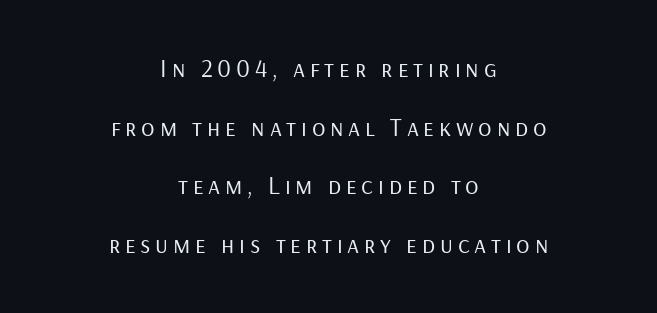
Each line is balanced around a shared central axis. Weight: not bold — regular or lighter. In terms of leading, this rendering errs on the spacious side. Vertical strokes here are truly vertical.
